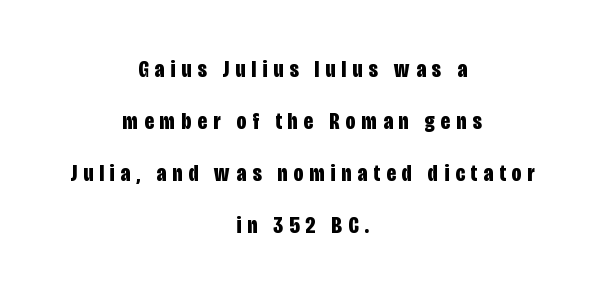
The image shows 24 px bold type, upright; set centered, loose line spacing (2.17x), unusually wide letter spacing (+0.26 em), not underlined.
